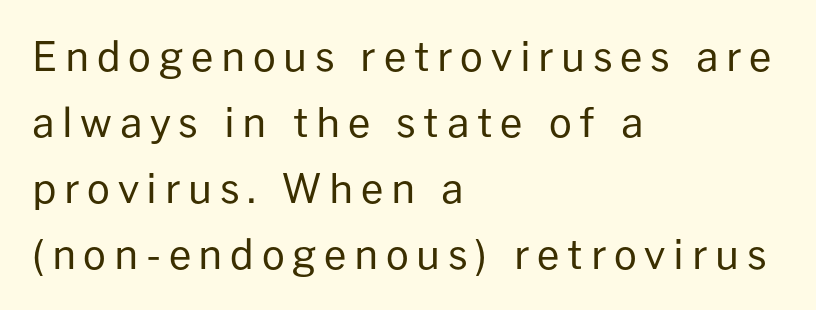
The image shows 40 px regular-weight sans-serif type, upright; set left-aligned, normal line spacing (1.65x), not underlined; low stroke contrast and a medium x-height.
